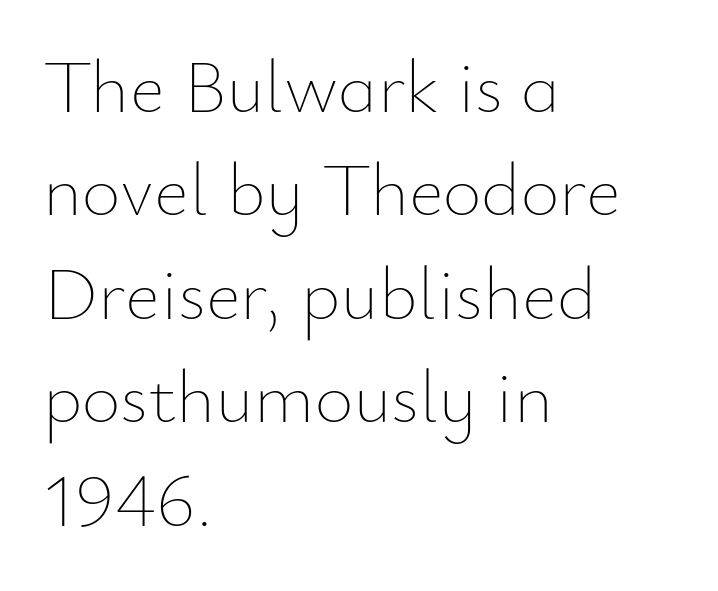
The image shows 75 px thin type, upright; set left-aligned, normal line spacing (1.38x), normal letter spacing, not underlined; low stroke contrast and a small x-height.
